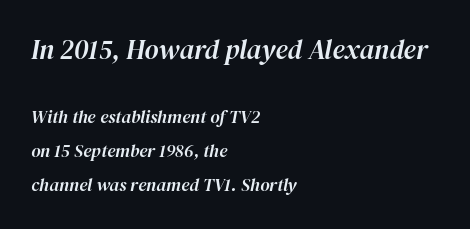
The image shows 27 px text type, italic (leaning right); set left-aligned, line spacing 1.89x, normal letter spacing, not underlined; the first (top) block is 1.5x larger.
